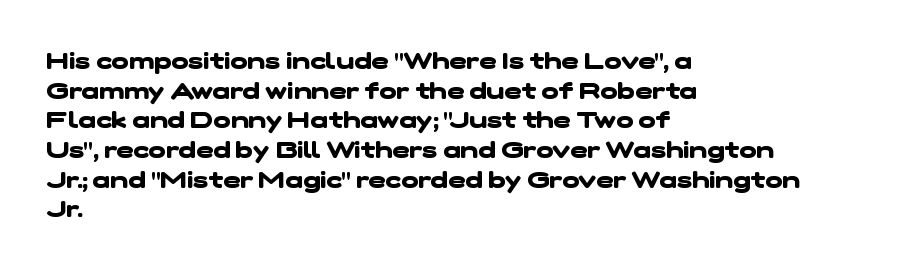
The image shows 23 px bold type; set left-aligned, normal line spacing (1.29x), normal letter spacing, not underlined.
